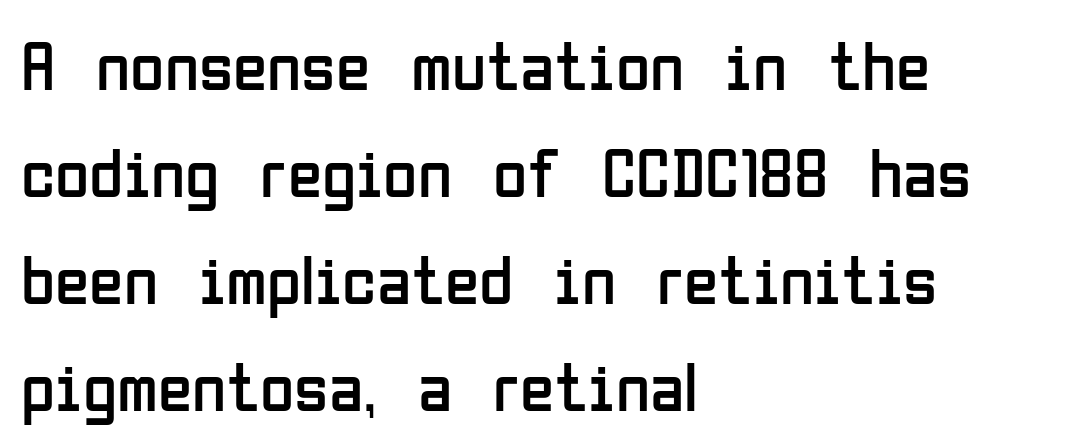
The image shows 70 px regular-weight, condensed sans-serif type, upright; set left-aligned, normal line spacing (1.53x), normal letter spacing, not underlined; low stroke contrast and a medium x-height.
